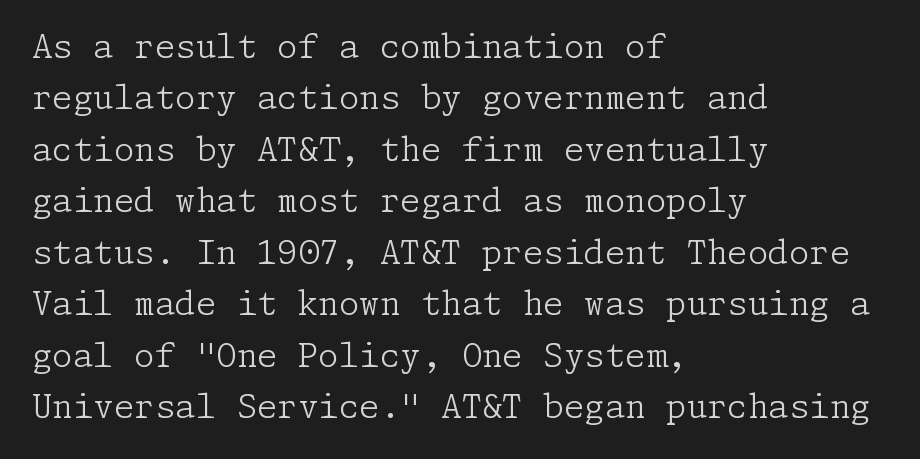
The image shows 33 px light serif type, upright; set left-aligned, normal line spacing (1.56x), normal letter spacing, not underlined; low stroke contrast and a medium x-height.
